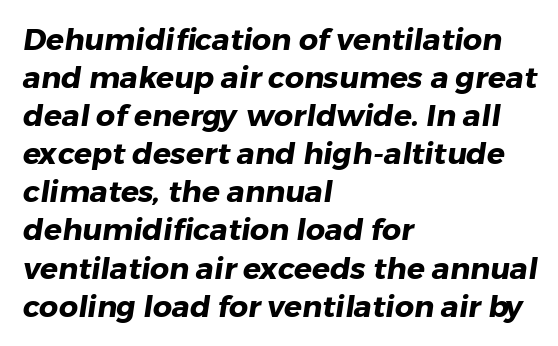
The designer went with a sans here, leaving each stem footless. Students, note that the glyphs here touch the page at normal intervals. The passage is arranged the way most books set body copy — flush left. Regarding leading, the lines here are spaced in the standard way. The rendering uses natural spacing where letterforms have individual widths.
